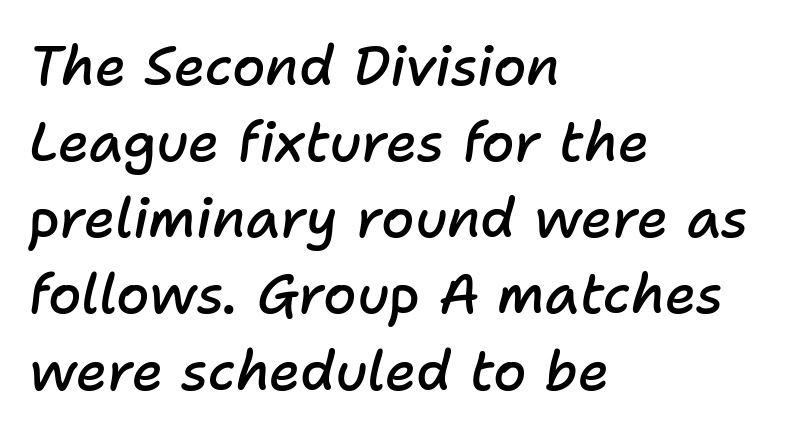
The image shows 54 px semibold type, italic (leaning right); set left-aligned, normal line spacing (1.41x), normal letter spacing, not underlined; low stroke contrast and a medium x-height.
